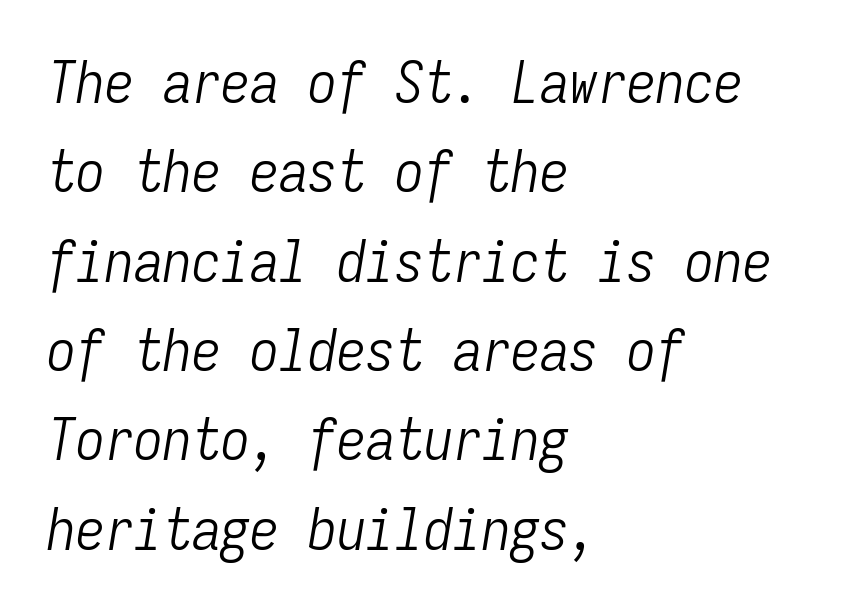
The image shows 58 px light, condensed type, italic (leaning right), monospaced; set left-aligned, normal line spacing (1.54x), normal letter spacing, not underlined; low stroke contrast and a medium x-height.
